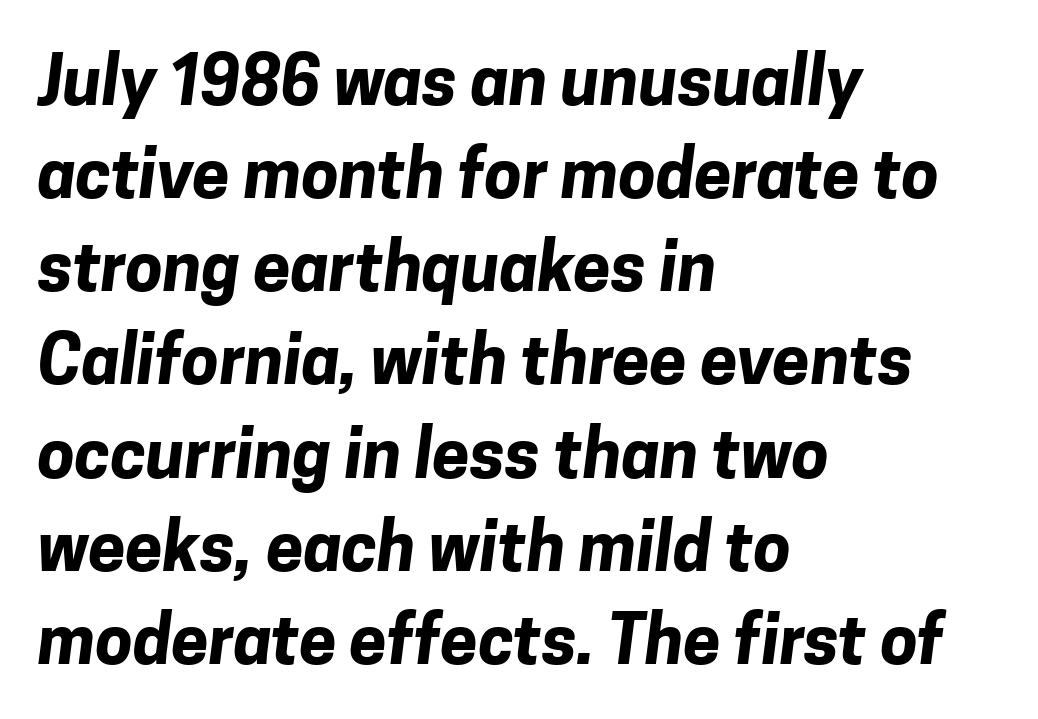
Each new line begins a customary step beneath the previous one. The passage shown has conventional tracking throughout. Nobody drew a line under any word here. This rendering uses left alignment, leaving the right contour irregular. Each letter keeps its own natural width here, so spacing adapts to shape.
